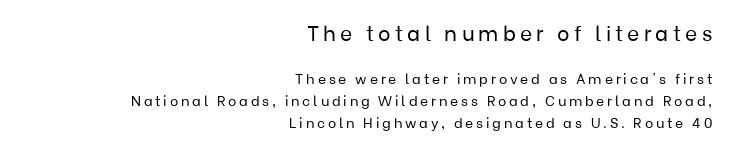
The image shows 21 px text type, upright; set right-aligned, normal line spacing (1.57x), unusually wide letter spacing (+0.2 em), not underlined; the first (top) block is 1.5x larger.
